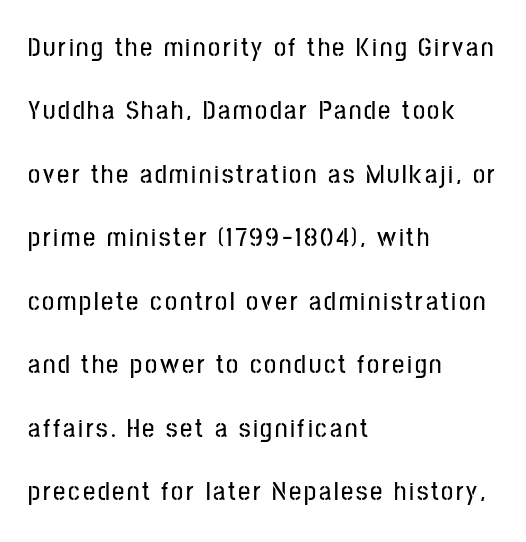
The image shows 27 px text type, upright; set left-aligned, loose line spacing (2.35x), not underlined.
